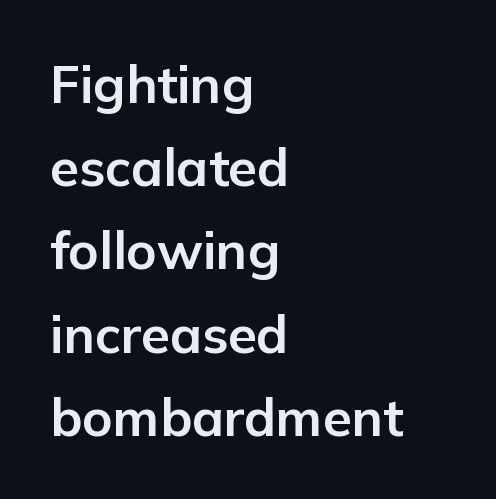
The image shows 52 px bold sans-serif type, upright; set left-aligned, normal line spacing (1.6x), normal letter spacing, not underlined; low stroke contrast and a medium x-height.
